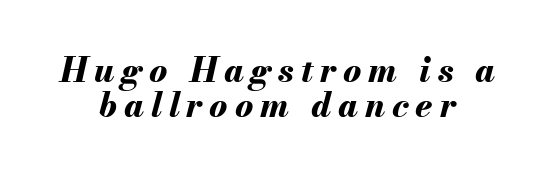
Q: Is the text bold? A: Yes.
Q: Is the text italic (slanted)? A: Yes, it leans right by about 13 degrees.
Q: Is the text underlined? A: No.
Q: How is the paragraph aligned? A: Centered.
Q: Is the spacing between letters normal or unusually wide? A: Unusually wide.
Q: Is the spacing between lines tight, normal or loose? A: Tight.
Q: Width (condensed, normal, or wide)? A: Normal.
Q: Stroke contrast? A: Medium.
Q: x-height? A: Small.
Q: Monospaced? A: No.
